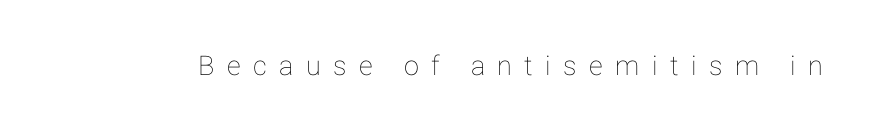
Q: Is the text italic (slanted)? A: No, it is upright.
Q: Is the text underlined? A: No.
Q: Is the spacing between letters normal or unusually wide? A: Unusually wide.
